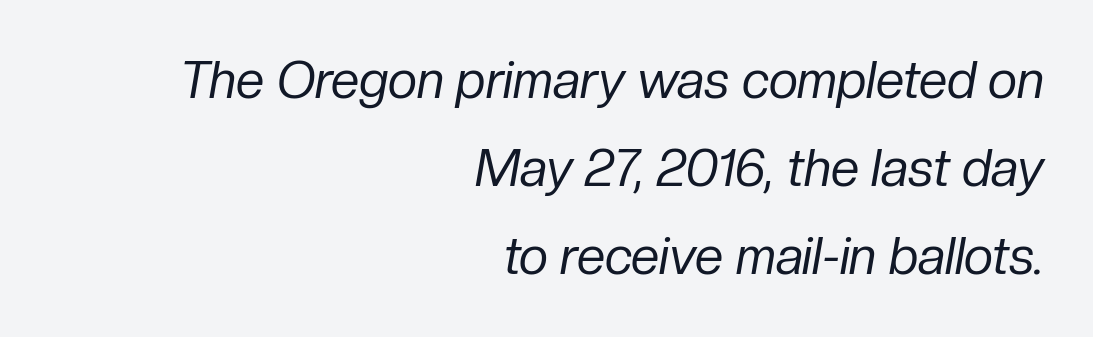
The image shows 51 px regular-weight type, italic (leaning right); set right-aligned, line spacing 1.73x, normal letter spacing, not underlined; low stroke contrast and a medium x-height.
